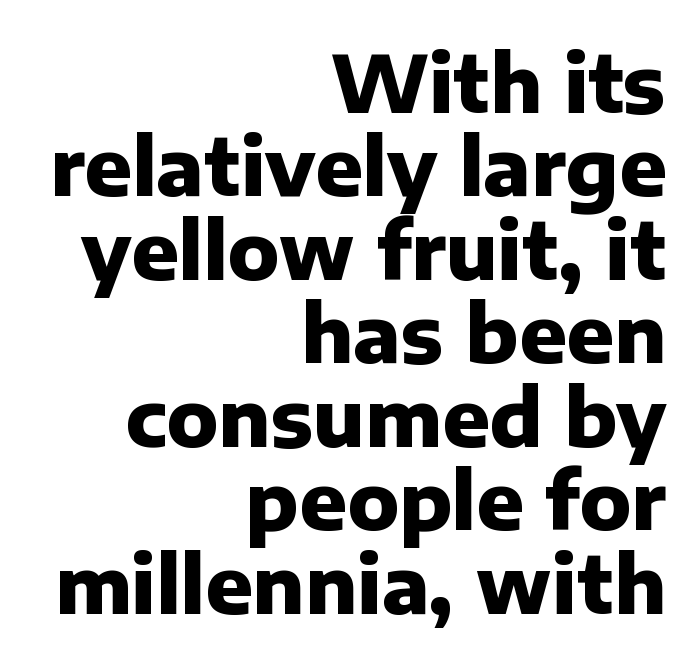
Q: Is the text bold? A: Yes.
Q: Is the text italic (slanted)? A: No, it is upright.
Q: Is the typeface a serif or a sans-serif typeface? A: Sans-serif.
Q: Is the text underlined? A: No.
Q: How is the paragraph aligned? A: Right-aligned.
Q: Is the spacing between letters normal or unusually wide? A: Normal.
Q: Is the spacing between lines tight, normal or loose? A: Tight.
Q: Width (condensed, normal, or wide)? A: Normal.
Q: Stroke contrast? A: Low.
Q: x-height? A: Medium.
Q: Monospaced? A: No.
